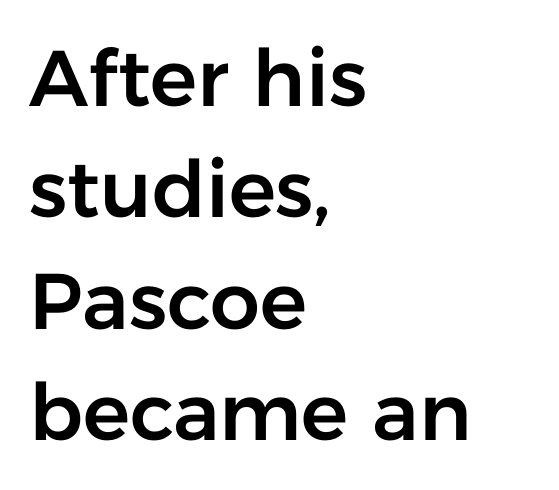
The image shows 79 px sans-serif type, upright; set left-aligned, normal line spacing (1.41x), normal letter spacing, not underlined; low stroke contrast and a medium x-height.
